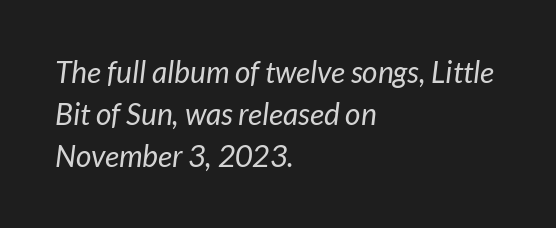
The image shows 30 px regular-weight sans-serif type; set left-aligned, normal line spacing (1.4x), normal letter spacing, not underlined; low stroke contrast and a medium x-height.
